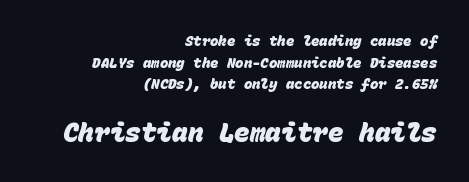
The image shows 26 px bold type; set right-aligned, normal line spacing (1.54x), normal letter spacing, not underlined; the second (bottom) block is 1.86x larger.
